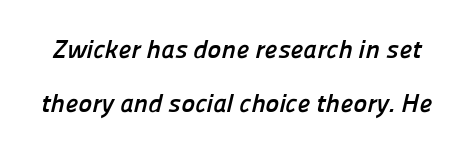
The image shows 26 px bold type; set loose line spacing (2.06x), normal letter spacing, not underlined.
